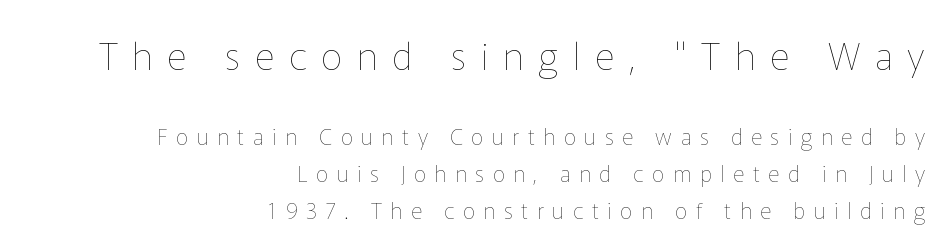
The image shows 38 px thin type, upright; set right-aligned, normal line spacing (1.68x), unusually wide letter spacing (+0.39 em), not underlined; the first (top) block is 1.73x larger; low stroke contrast and a medium x-height.
